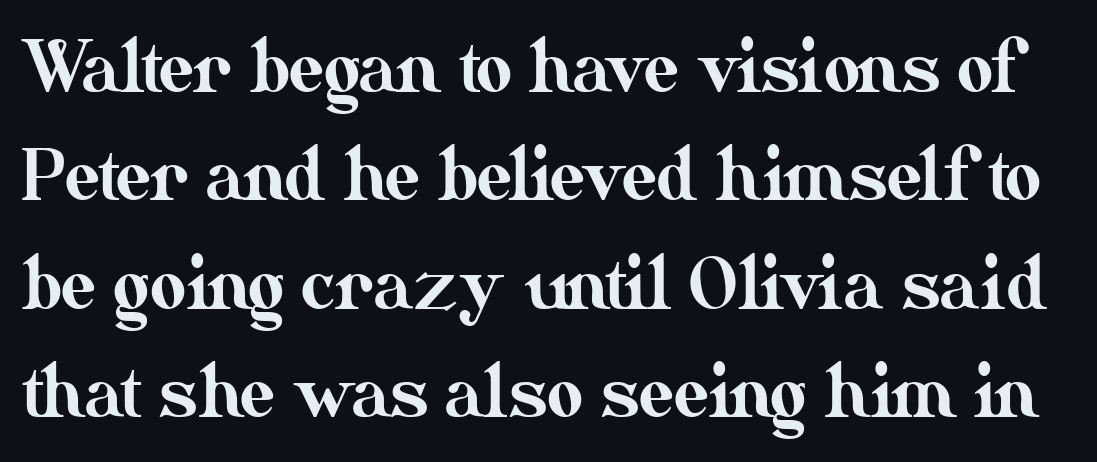
The image shows 70 px text type, upright; set normal line spacing (1.55x), normal letter spacing, not underlined; medium stroke contrast and a small x-height.
